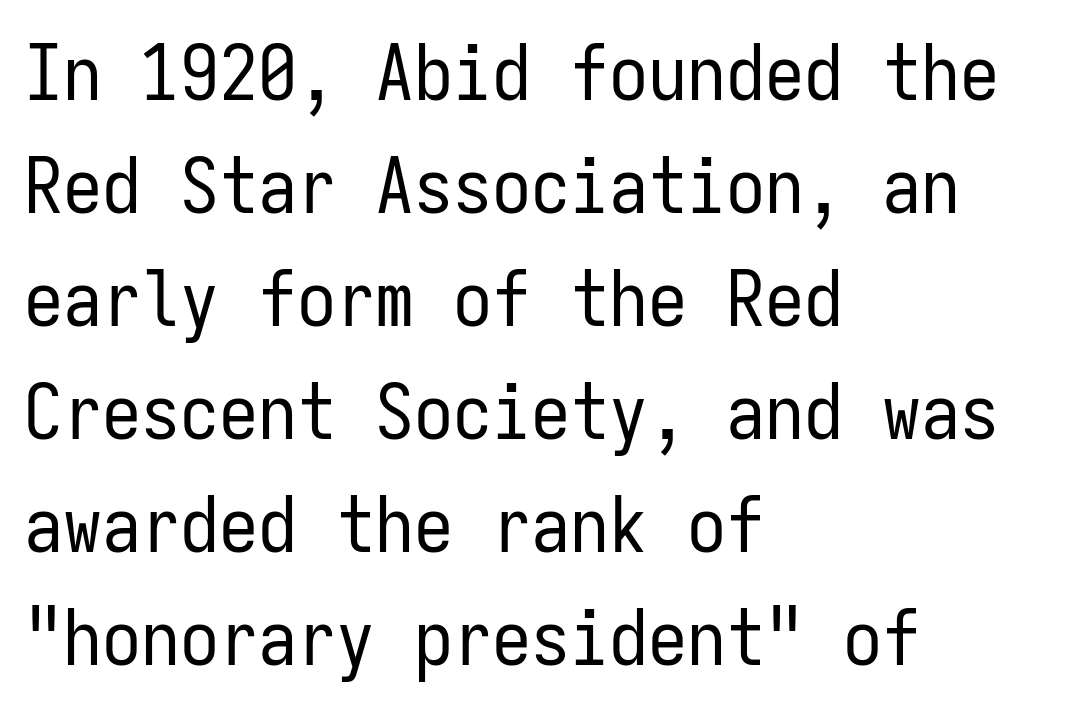
This block has exactly the height ordinary leading produces. No extra ink here — the face is not bold. Has an underline been added? It has not. Unlike a traditional serif, this face leaves its strokes unadorned. Does extra space separate the letters? No, they use regular spacing.
